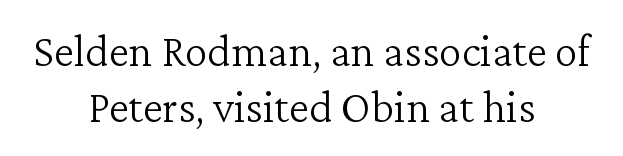
Q: Is the text bold? A: No.
Q: Is the text italic (slanted)? A: No, it is upright.
Q: Is the typeface a serif or a sans-serif typeface? A: Serif.
Q: Is the text underlined? A: No.
Q: How is the paragraph aligned? A: Centered.
Q: Is the spacing between letters normal or unusually wide? A: Normal.
Q: Width (condensed, normal, or wide)? A: Normal.
Q: Stroke contrast? A: Low.
Q: x-height? A: Medium.
Q: Monospaced? A: No.
